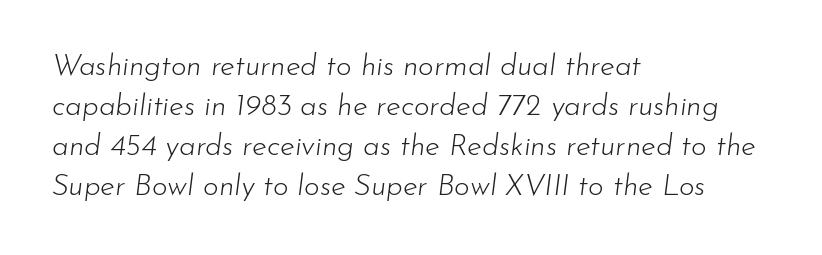
The image shows 30 px light type, italic (leaning right); set left-aligned, normal line spacing (1.33x), normal letter spacing, not underlined; low stroke contrast and a small x-height.
